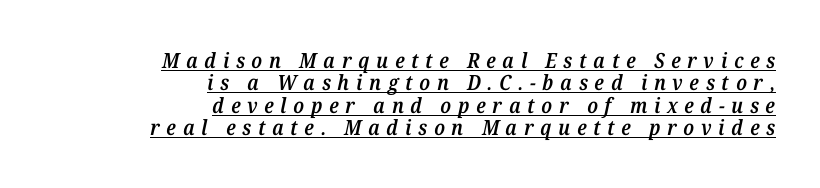
The image shows 21 px text type, italic (leaning right); set right-aligned, tight line spacing (1.07x), unusually wide letter spacing (+0.32 em), underlined.
